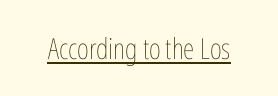
Q: Is the text bold? A: No.
Q: Is the text italic (slanted)? A: No, it is upright.
Q: Is the text underlined? A: Yes.
Q: Is the spacing between letters normal or unusually wide? A: Normal.
Q: Width (condensed, normal, or wide)? A: Condensed.
Q: Stroke contrast? A: Low.
Q: x-height? A: Medium.
Q: Monospaced? A: No.
